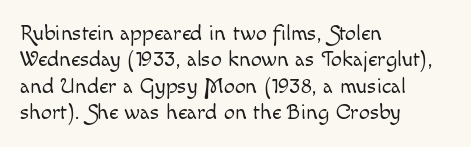
This sample uses an upright cut, with every glyph sitting square on the baseline. Underlining? Definitely not there. Heaviness? Minimal to ordinary, like unemphasized prose. Short note: letters normally spaced. Where is the straight margin? On the left.
